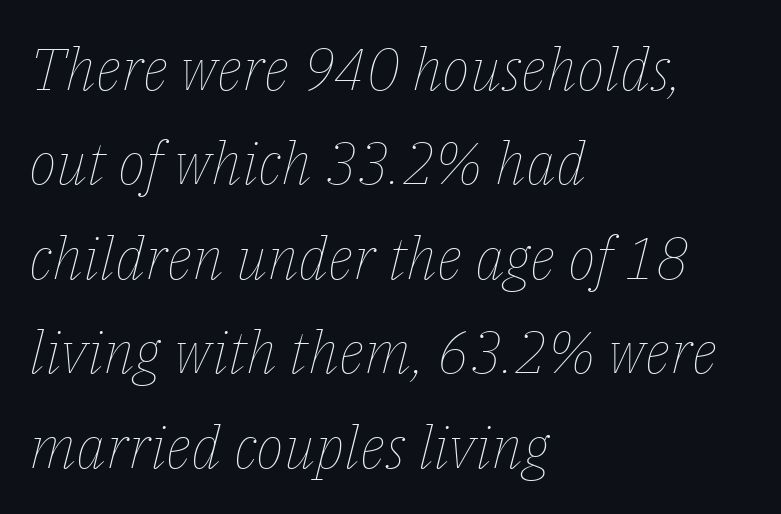
Anything drawn beneath the words? Only blank space. A student would call this left alignment; a typographer would say flush left, rag right. Heft: none added — not bold. The letters advance in unequal steps, a hallmark of proportional type. In terms of letterspacing, this is plain default setting. Rows of type keep a routine distance in the vertical direction.
